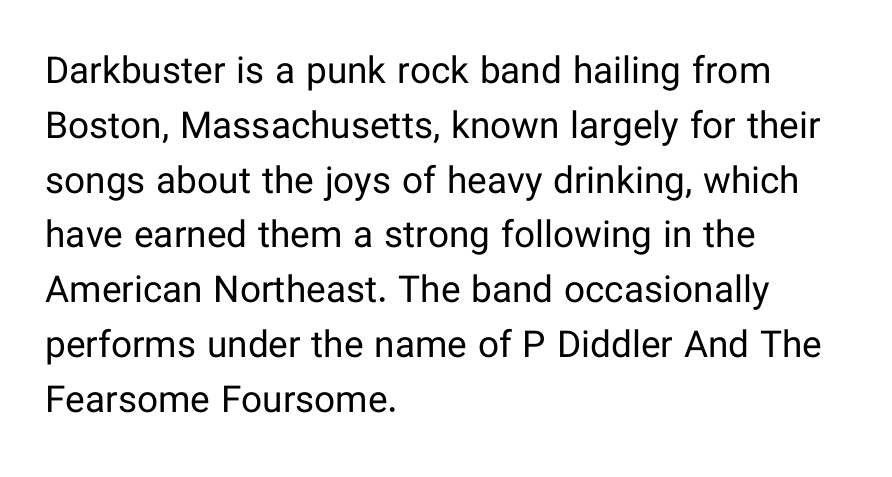
Q: Is the text bold? A: No.
Q: Is the text italic (slanted)? A: No, it is upright.
Q: Is the typeface a serif or a sans-serif typeface? A: Sans-serif.
Q: Is the text underlined? A: No.
Q: How is the paragraph aligned? A: Left-aligned.
Q: Is the spacing between letters normal or unusually wide? A: Normal.
Q: Is the spacing between lines tight, normal or loose? A: Normal.
Q: Width (condensed, normal, or wide)? A: Normal.
Q: Stroke contrast? A: Low.
Q: x-height? A: Medium.
Q: Monospaced? A: No.
